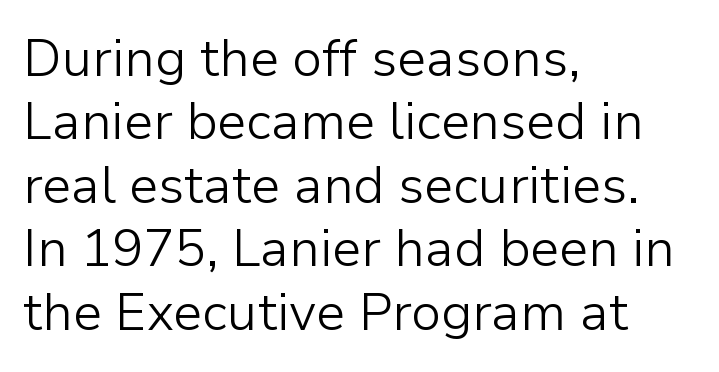
The image shows 52 px light sans-serif type, upright; set left-aligned, line spacing 1.22x, normal letter spacing, not underlined; low stroke contrast and a medium x-height.
